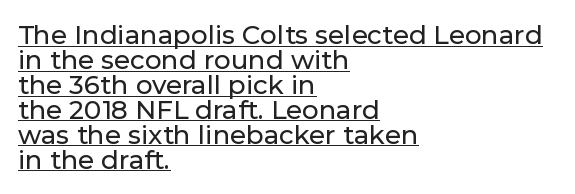
Underlining? Definitely there. Does the lettering tilt? It doesn't — this is upright. The space between consecutive lines is stingy. Compared with a centered layout, this one pins lines to the left instead. Look at the tracking — it's just the regular setting, nothing added.
